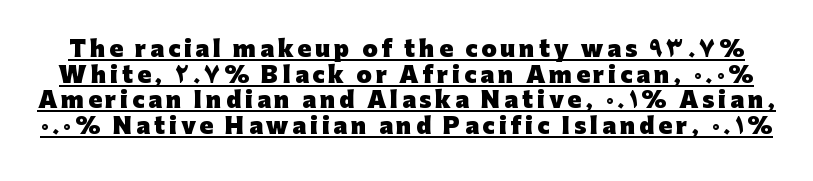
Characters remain perfectly vertical along every line. Somebody hit Ctrl+U on this one — the words are underlined. These words are printed bold, with thick strokes throughout.
